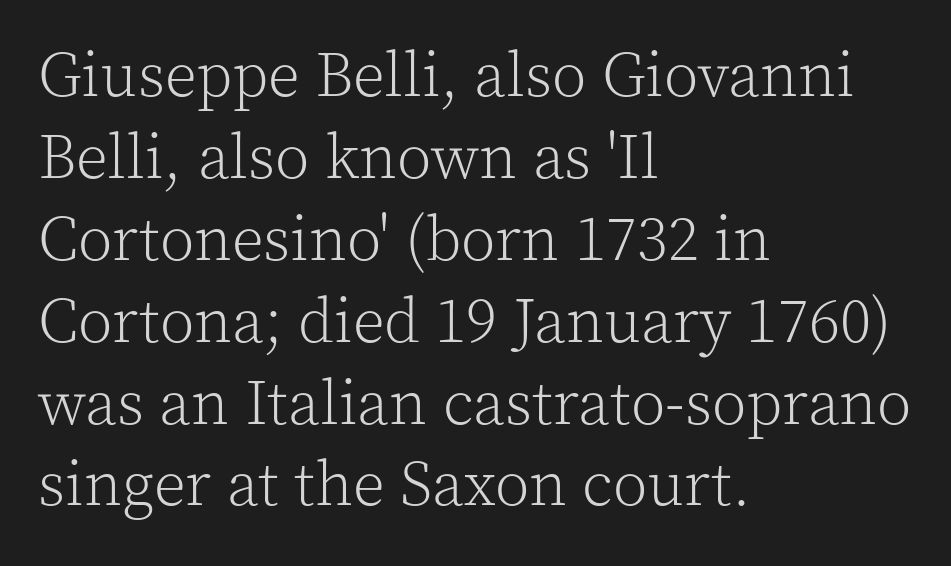
Q: Is the text bold? A: No.
Q: Is the text italic (slanted)? A: No, it is upright.
Q: Is the typeface a serif or a sans-serif typeface? A: Serif.
Q: Is the text underlined? A: No.
Q: How is the paragraph aligned? A: Left-aligned.
Q: Is the spacing between letters normal or unusually wide? A: Normal.
Q: Is the spacing between lines tight, normal or loose? A: Normal.
Q: Width (condensed, normal, or wide)? A: Normal.
Q: x-height? A: Medium.
Q: Monospaced? A: No.
